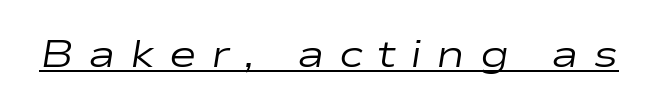
{"italic": "yes", "lean": "right", "slant_degrees": 9, "bold": "no", "weight": "regular", "width": "wide", "stroke_contrast": "low", "x_height": "medium", "monospaced": "no", "underline": "yes", "letter_spacing": "wide", "letter_spacing_em": 0.38, "glyph_px": 38}
